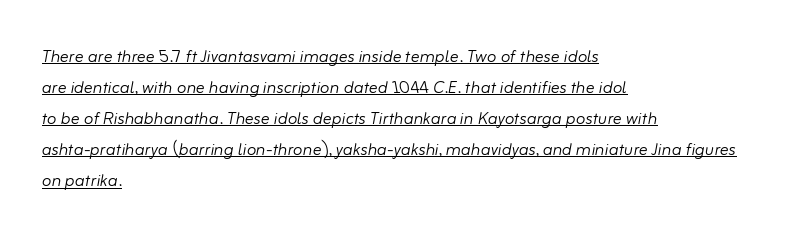
Q: Is the text bold? A: No.
Q: Is the text italic (slanted)? A: Yes, it leans right by about 10 degrees.
Q: Is the text underlined? A: Yes.
Q: How is the paragraph aligned? A: Left-aligned.
Q: Is the spacing between letters normal or unusually wide? A: Normal.
Q: Is the spacing between lines tight, normal or loose? A: Normal.
